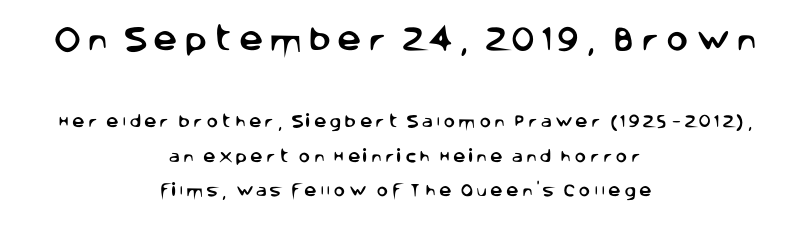
Q: Is the text italic (slanted)? A: No, it is upright.
Q: Is the text underlined? A: No.
Q: How is the paragraph aligned? A: Centered.
Q: Is the spacing between letters normal or unusually wide? A: Unusually wide.
Q: Is the spacing between lines tight, normal or loose? A: Loose.
Q: Which block of text is set in a larger size, the first (top) or the second (bottom)? A: The first (top) one.
